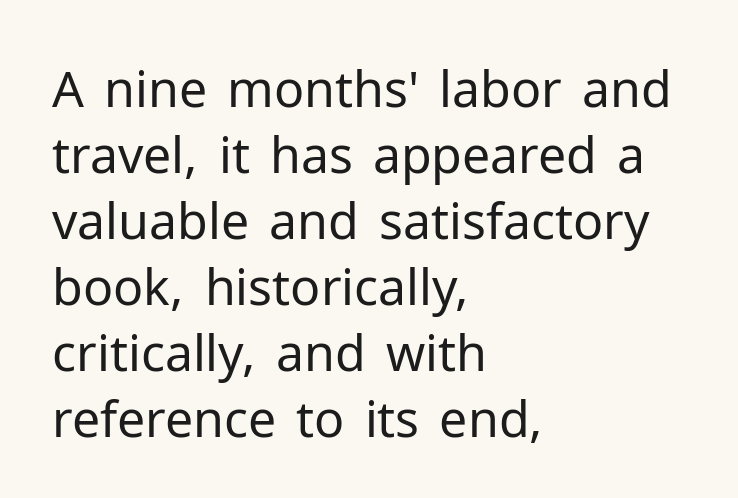
Horizontal alignment here is leftward, the default for most running prose. The strip under each line holds only bare page. Letterform terminals end flat and unadorned throughout the passage. The rendering uses natural spacing where letterforms have individual widths. What's the leading like? Ordinary, nothing unusual.
